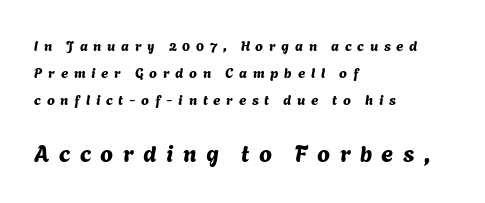
Letters rest on an invisible, unmarked baseline. Loosely led — the rows are spread out. If you drew a ruler down the left edge, every line would touch it. The tracking jumps out immediately: characters are airy and widely separated. Does the bottom block carry the larger type? Yes, it does.
